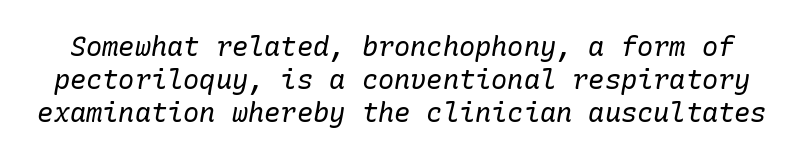
The image shows 27 px text type, italic (leaning right); set line spacing 1.23x, normal letter spacing, not underlined.
